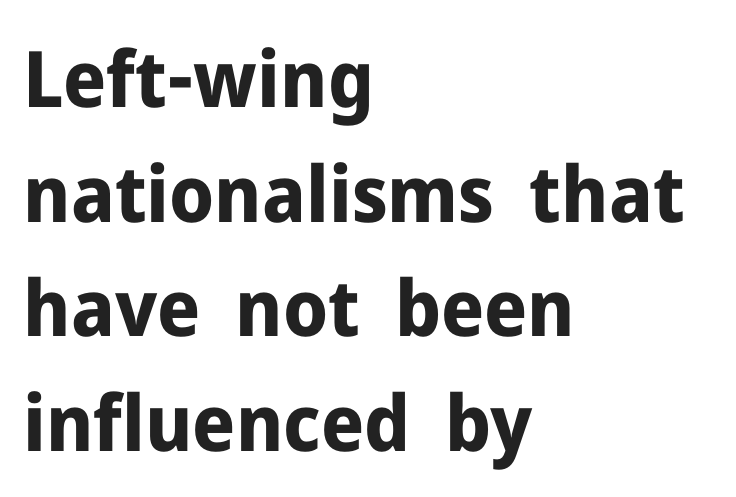
{"serif": "no", "italic": "no", "bold": "yes", "weight": "bold", "width": "normal", "stroke_contrast": "low", "x_height": "medium", "monospaced": "no", "underline": "no", "align": "left", "line_spacing": "normal", "line_spacing_ratio": 1.47, "letter_spacing": "normal", "letter_spacing_em": 0.0, "glyph_px": 78}
